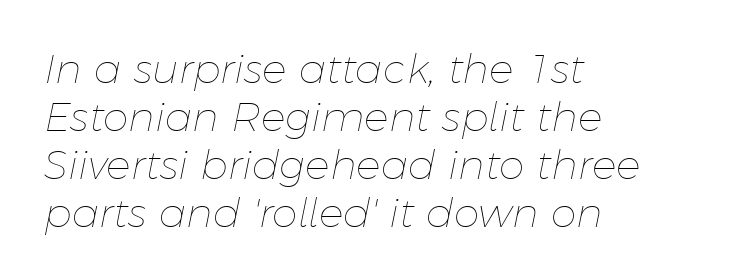
Heft: none added — not bold. Tracking value appears to be zero — textbook default spacing. Any mark beneath the type? The region is blank. Note the varied advance widths — an 'i' is clearly narrower than an 'm'. Caption: multi-line text, flush left, ragged right. The lettering tilts uniformly, giving the passage an italic look.
